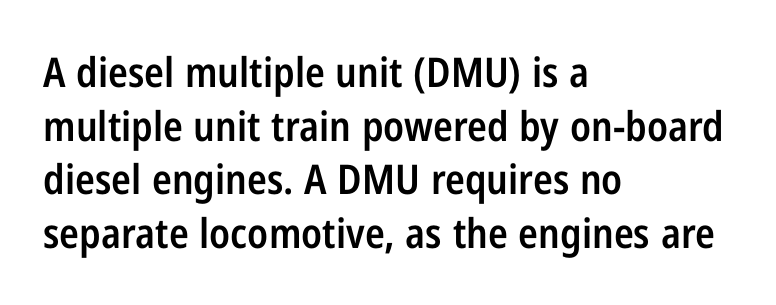
{"serif": "no", "italic": "no", "bold": "semi", "weight": "semibold", "width": "condensed", "stroke_contrast": "low", "x_height": "medium", "monospaced": "no", "underline": "no", "align": "left", "line_spacing": "normal", "line_spacing_ratio": 1.31, "letter_spacing": "normal", "letter_spacing_em": 0.0, "glyph_px": 41}
